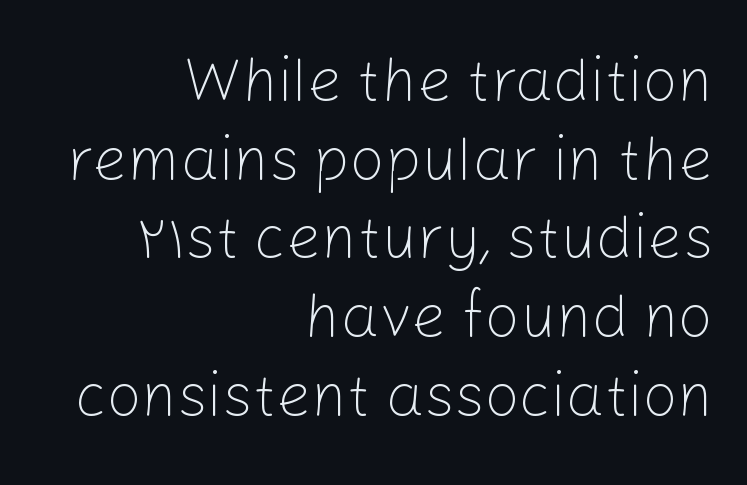
Q: Is the text bold? A: No.
Q: Is the text italic (slanted)? A: No, it is upright.
Q: Is the typeface a serif or a sans-serif typeface? A: Sans-serif.
Q: Is the text underlined? A: No.
Q: How is the paragraph aligned? A: Right-aligned.
Q: Is the spacing between letters normal or unusually wide? A: Normal.
Q: Is the spacing between lines tight, normal or loose? A: Normal.
Q: Width (condensed, normal, or wide)? A: Normal.
Q: Stroke contrast? A: Low.
Q: x-height? A: Medium.
Q: Monospaced? A: No.
